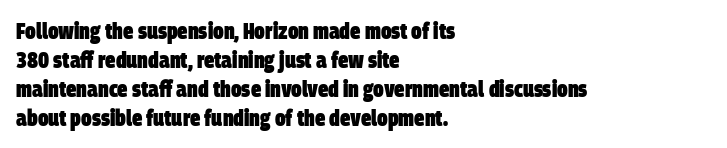
{"bold": "yes", "underline": "no", "align": "left", "line_spacing": "normal", "line_spacing_ratio": 1.26, "letter_spacing": "normal", "letter_spacing_em": 0.0, "glyph_px": 23}
